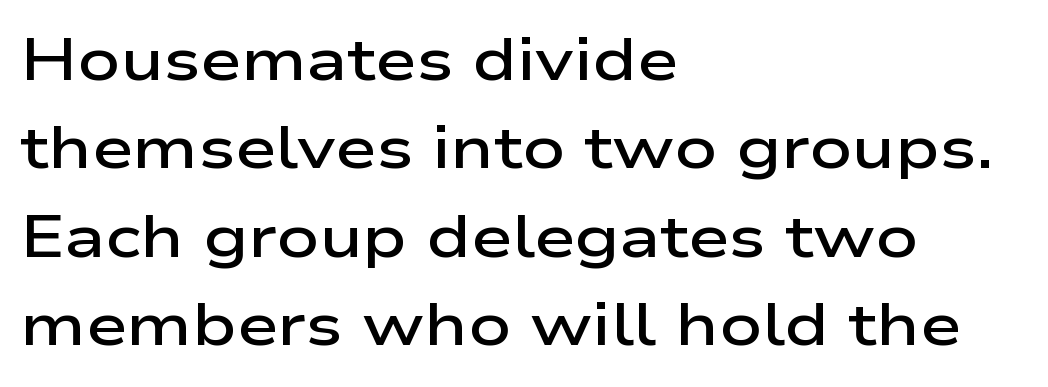
Is the block centered? No — it sits flush against the left margin. A typesetter would call this proportional, since set widths differ per character. Caption: semibold face, moderately heavy strokes. The passage shown is typeset with a sans-serif family. Type without underlining.
